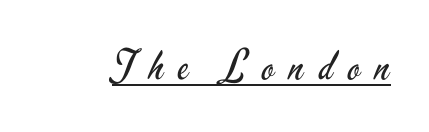
{"serif": "no", "bold": "no", "weight": "regular", "width": "condensed", "stroke_contrast": "low", "x_height": "small", "monospaced": "no", "underline": "yes", "letter_spacing": "wide", "letter_spacing_em": 0.38, "glyph_px": 40}
